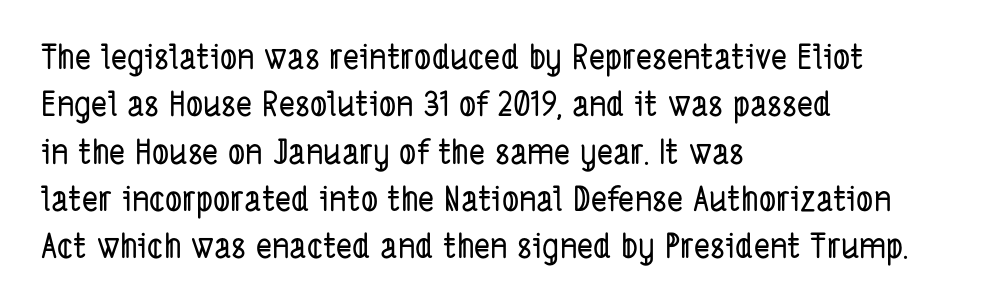
{"serif": "no", "width": "condensed", "stroke_contrast": "low", "x_height": "medium", "monospaced": "no", "underline": "no", "align": "left", "line_spacing": "normal", "line_spacing_ratio": 1.39, "letter_spacing": "normal", "letter_spacing_em": 0.0, "glyph_px": 34}
